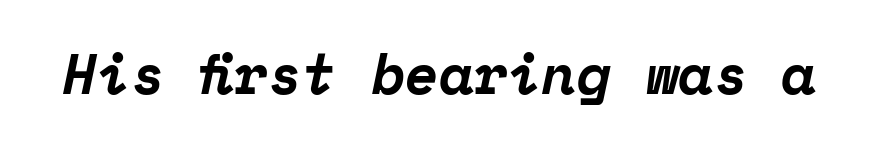
{"serif": "yes", "italic": "yes", "lean": "right", "slant_degrees": 12, "bold": "yes", "weight": "bold", "width": "normal", "stroke_contrast": "low", "x_height": "medium", "monospaced": "yes", "underline": "no", "letter_spacing": "normal", "letter_spacing_em": 0.0, "glyph_px": 56}
